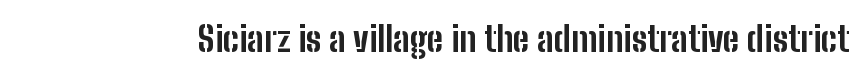
The image shows 35 px bold, condensed sans-serif type, upright; set normal letter spacing, not underlined; low stroke contrast and a medium x-height.
